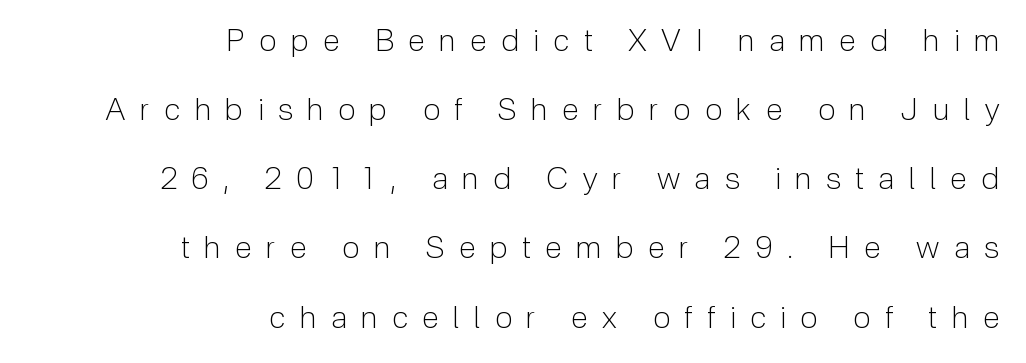
The image shows 31 px light sans-serif type, upright; set right-aligned, loose line spacing (2.23x), unusually wide letter spacing (+0.47 em), not underlined; low stroke contrast and a medium x-height.
